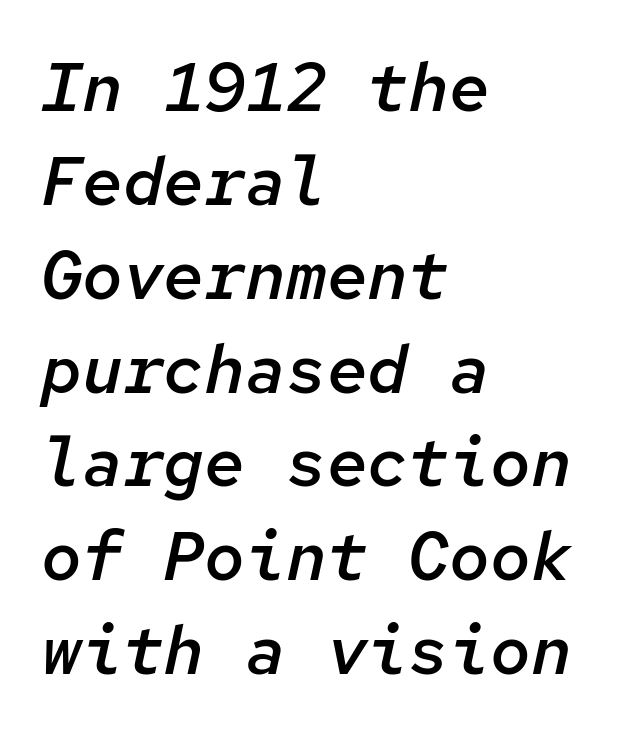
Q: Is the text bold? A: Semi-bold.
Q: Is the text italic (slanted)? A: Yes, it leans right by about 12 degrees.
Q: Is the text underlined? A: No.
Q: How is the paragraph aligned? A: Left-aligned.
Q: Is the spacing between letters normal or unusually wide? A: Normal.
Q: Is the spacing between lines tight, normal or loose? A: Normal.
Q: Width (condensed, normal, or wide)? A: Normal.
Q: Stroke contrast? A: Low.
Q: x-height? A: Medium.
Q: Monospaced? A: Yes.
